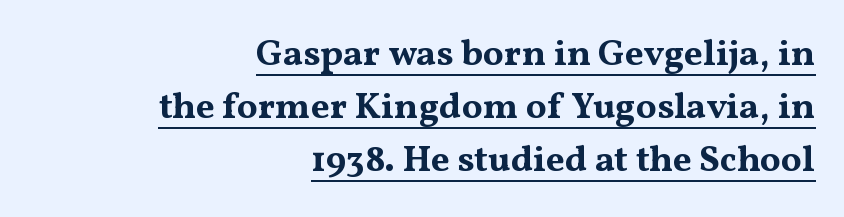
You could call the tracking neutral — neither tight nor loose. What kind of face is this? One with serifs. Has an underline been added? It has. The typography opts for an upright posture over an oblique one. This is heavy type, rendered in bold.
